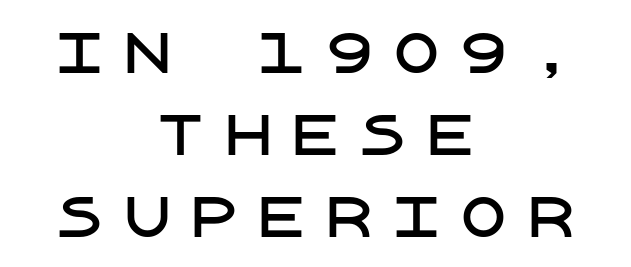
Q: Is the text italic (slanted)? A: No, it is upright.
Q: Is the typeface a serif or a sans-serif typeface? A: Sans-serif.
Q: Is the text underlined? A: No.
Q: How is the paragraph aligned? A: Centered.
Q: Is the spacing between letters normal or unusually wide? A: Unusually wide.
Q: Is the spacing between lines tight, normal or loose? A: Normal.
Q: Width (condensed, normal, or wide)? A: Normal.
Q: Stroke contrast? A: Low.
Q: x-height? A: Large.
